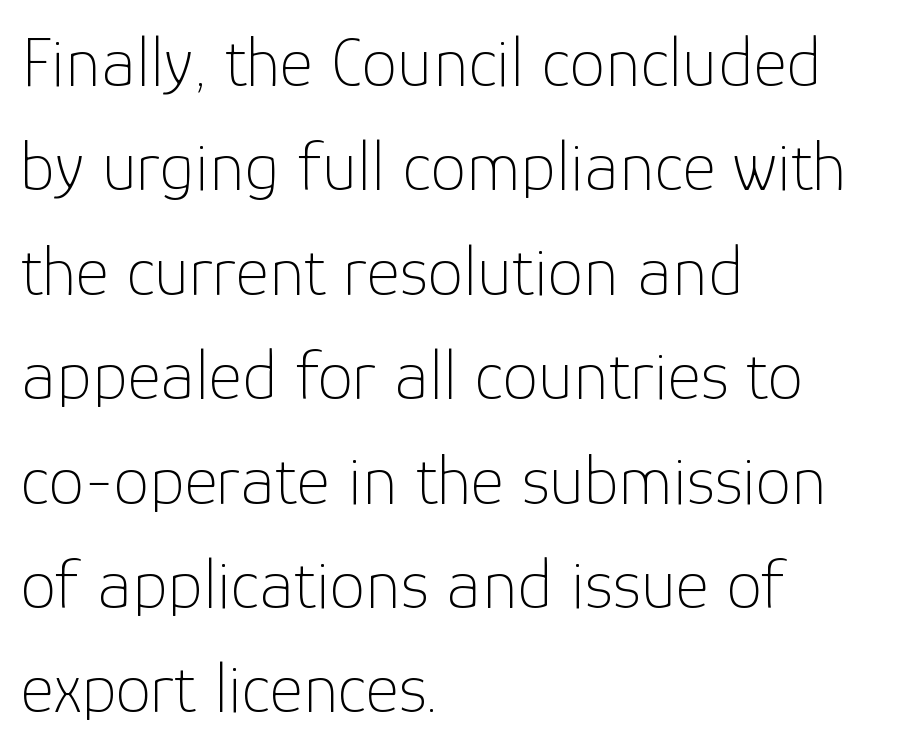
{"serif": "no", "italic": "no", "bold": "no", "weight": "thin", "width": "normal", "stroke_contrast": "low", "x_height": "medium", "monospaced": "no", "underline": "no", "align": "left", "line_spacing": "normal", "line_spacing_ratio": 1.45, "letter_spacing": "normal", "letter_spacing_em": 0.0, "glyph_px": 72}
